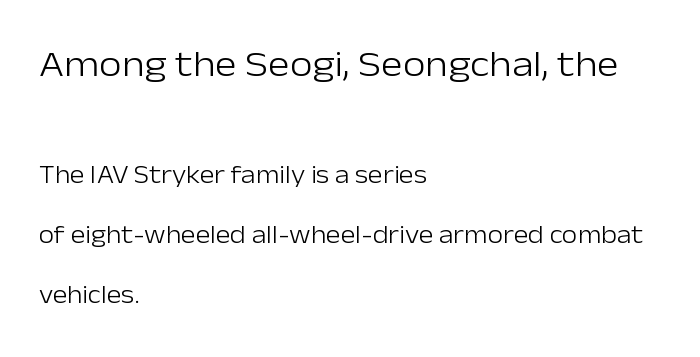
{"serif": "no", "italic": "no", "bold": "no", "weight": "light", "width": "normal", "stroke_contrast": "low", "x_height": "medium", "monospaced": "no", "underline": "no", "align": "left", "line_spacing": "loose", "line_spacing_ratio": 2.41, "letter_spacing": "normal", "letter_spacing_em": 0.0, "larger_block": "first", "size_ratio": 1.48, "glyph_px": 37}
